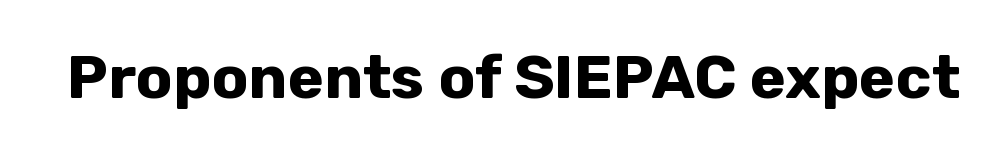
This sample uses plain, unmodified letter spacing. Bold? Absolutely — the strokes are thick and heavy. Note: no serifs on the glyphs. The type sits square on the baseline with zero lean. Plain, unruled lines of type.
